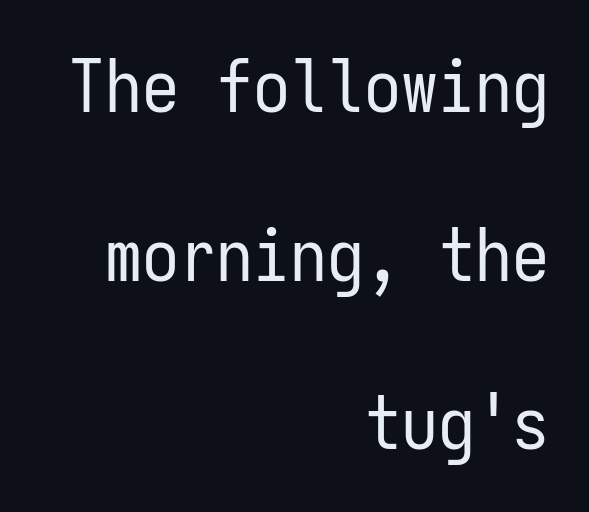
The image shows 74 px regular-weight, condensed sans-serif type, upright, monospaced; set right-aligned, loose line spacing (2.28x), normal letter spacing, not underlined; low stroke contrast and a medium x-height.
